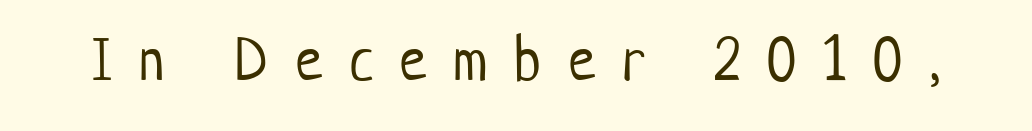
This sample has the flowing, uneven cadence of proportional lettering. Weight: in the light-to-regular range. Does extra space separate the letters? Yes, quite a lot of it. The passage shown is not underscored anywhere.
